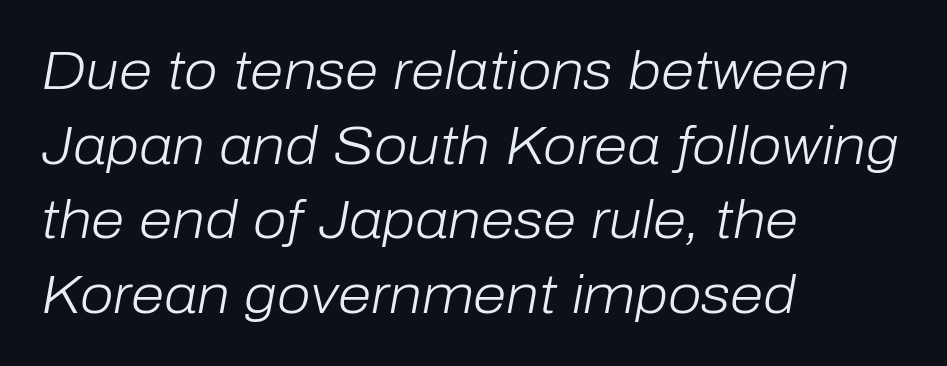
The image shows 54 px light type, italic (leaning right); set left-aligned, normal line spacing (1.38x), normal letter spacing, not underlined; low stroke contrast and a medium x-height.
